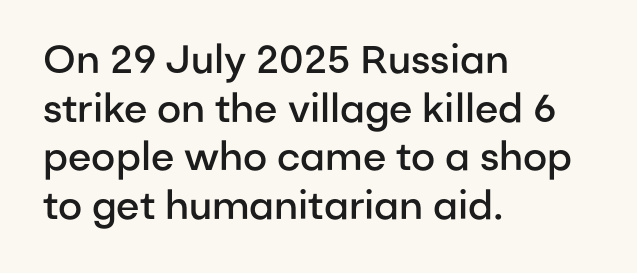
{"serif": "no", "italic": "no", "bold": "semi", "weight": "semibold", "width": "normal", "stroke_contrast": "low", "x_height": "medium", "monospaced": "no", "underline": "no", "align": "left", "line_spacing": "normal", "line_spacing_ratio": 1.25, "letter_spacing": "normal", "letter_spacing_em": 0.0, "glyph_px": 39}
